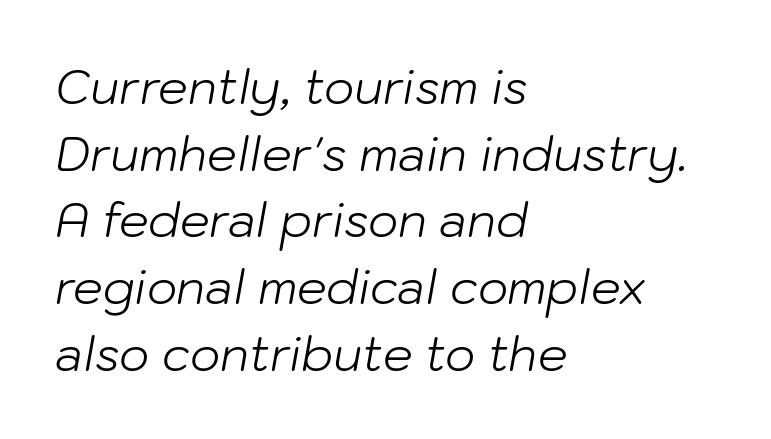
The image shows 47 px light type, italic (leaning right); set left-aligned, normal line spacing (1.42x), normal letter spacing, not underlined; low stroke contrast and a medium x-height.
